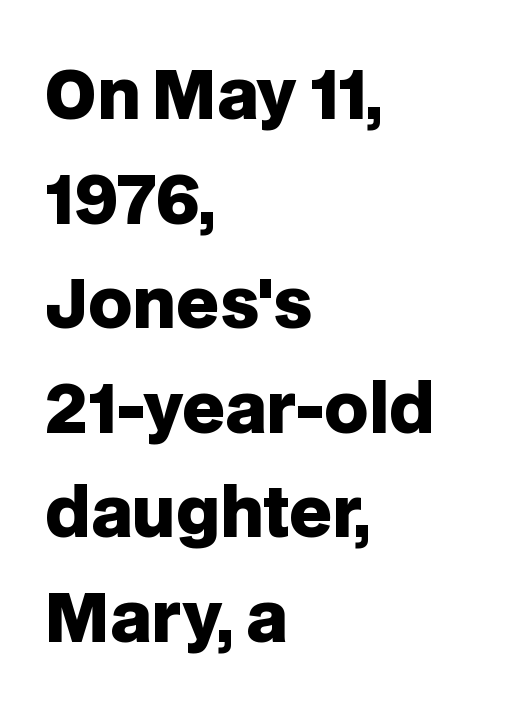
Q: Is the text bold? A: Yes.
Q: Is the text italic (slanted)? A: No, it is upright.
Q: Is the typeface a serif or a sans-serif typeface? A: Sans-serif.
Q: Is the text underlined? A: No.
Q: How is the paragraph aligned? A: Left-aligned.
Q: Is the spacing between letters normal or unusually wide? A: Normal.
Q: Is the spacing between lines tight, normal or loose? A: Normal.
Q: Width (condensed, normal, or wide)? A: Normal.
Q: Stroke contrast? A: Low.
Q: x-height? A: Large.
Q: Monospaced? A: No.
